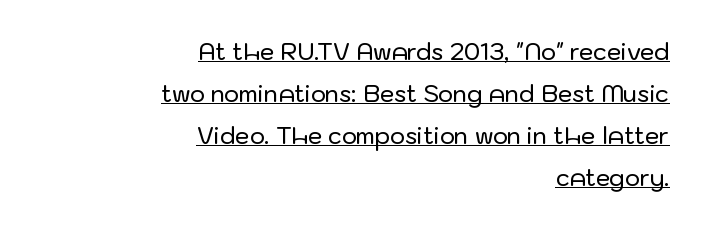
The image shows 23 px text type, upright; set right-aligned, line spacing 1.83x, normal letter spacing, underlined.
